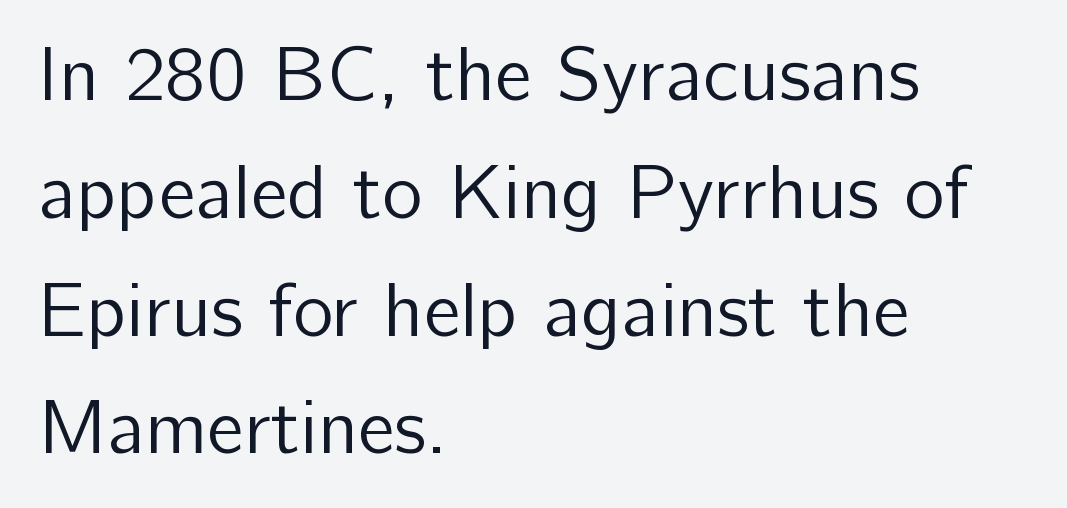
Q: Is the text bold? A: No.
Q: Is the text italic (slanted)? A: No, it is upright.
Q: Is the typeface a serif or a sans-serif typeface? A: Sans-serif.
Q: Is the text underlined? A: No.
Q: How is the paragraph aligned? A: Left-aligned.
Q: Is the spacing between letters normal or unusually wide? A: Normal.
Q: Is the spacing between lines tight, normal or loose? A: Normal.
Q: Width (condensed, normal, or wide)? A: Normal.
Q: Stroke contrast? A: Low.
Q: x-height? A: Medium.
Q: Monospaced? A: No.
